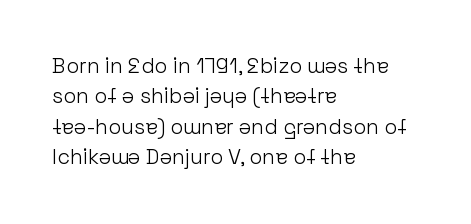
The image shows 21 px text type, upright; set left-aligned, normal line spacing (1.45x), normal letter spacing, not underlined.
